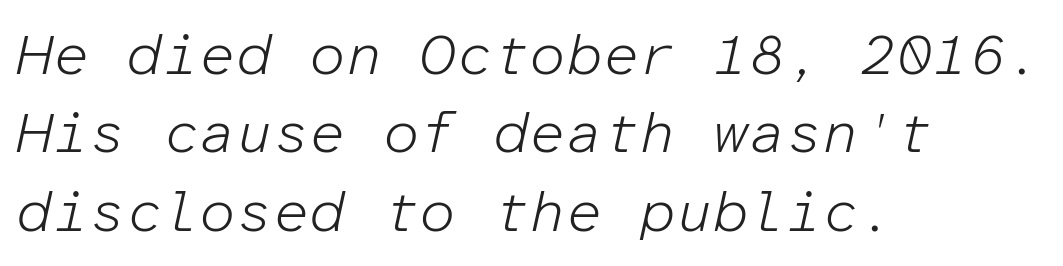
Is the type heavy? It reads as light-to-regular instead. Quick note: underline off. There's an unmistakable incline to the writing here. Short and long lines alike share a common starting point at left. The passage shown stacks its lines at a standard gap.
